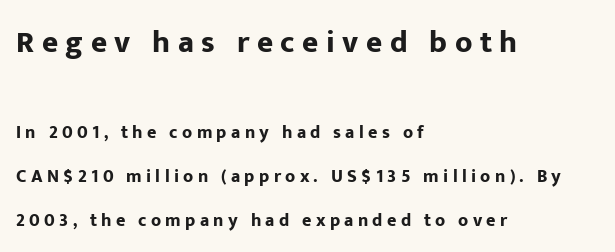
The image shows 31 px bold sans-serif type, upright; set left-aligned, loose line spacing (2.45x), unusually wide letter spacing (+0.24 em), not underlined; the first (top) block is 1.72x larger; low stroke contrast and a medium x-height.
